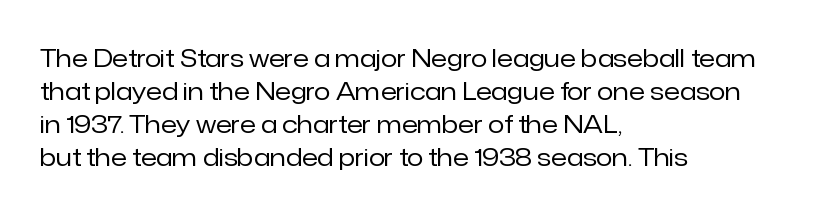
Horizontally, the lines are justified to the leading edge only. A roman cut, with each character standing at attention. The lines sit at an ordinary, default distance from one another. The font sits on the lighter half of the weight spectrum, regular included. Just letters on the line, the space beneath them empty. Standard letterfit; no display-style spreading of the glyphs.
